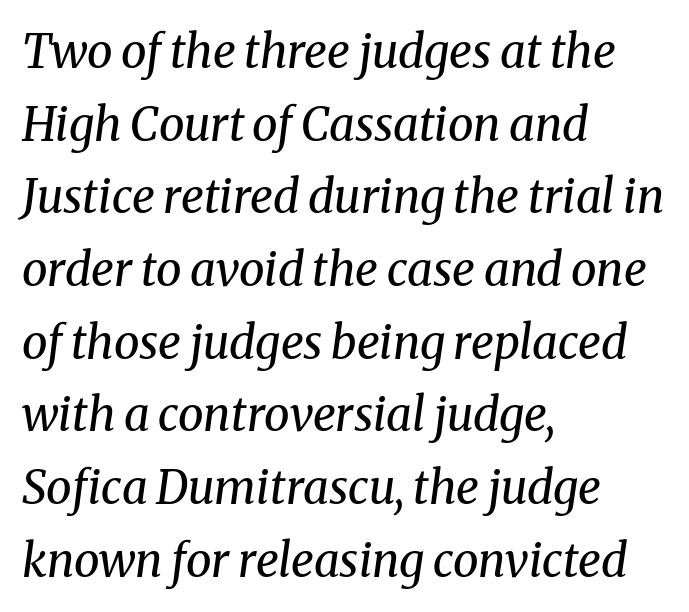
Q: Is the text bold? A: No.
Q: Is the text italic (slanted)? A: Yes, it leans right by about 8 degrees.
Q: Is the typeface a serif or a sans-serif typeface? A: Serif.
Q: Is the text underlined? A: No.
Q: How is the paragraph aligned? A: Left-aligned.
Q: Is the spacing between letters normal or unusually wide? A: Normal.
Q: Is the spacing between lines tight, normal or loose? A: Normal.
Q: Width (condensed, normal, or wide)? A: Normal.
Q: Stroke contrast? A: Medium.
Q: x-height? A: Medium.
Q: Monospaced? A: No.
